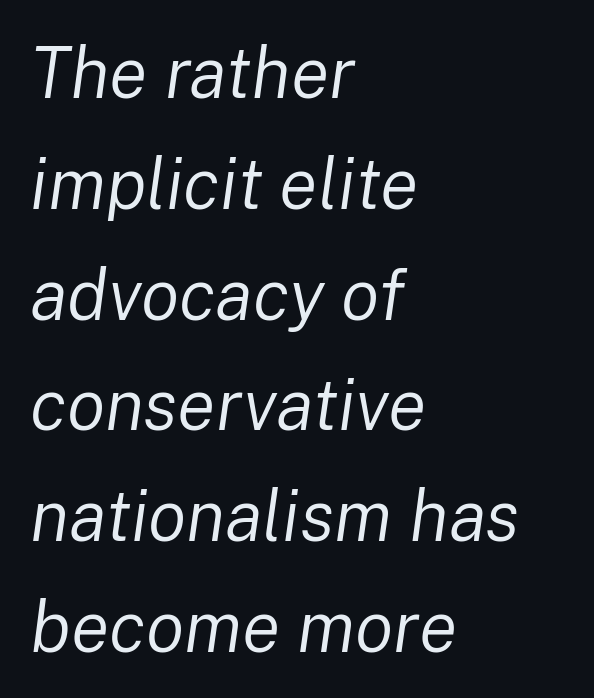
Q: Is the text bold? A: No.
Q: Is the text italic (slanted)? A: Yes, it leans right by about 8 degrees.
Q: Is the text underlined? A: No.
Q: How is the paragraph aligned? A: Left-aligned.
Q: Is the spacing between letters normal or unusually wide? A: Normal.
Q: Is the spacing between lines tight, normal or loose? A: Normal.
Q: Width (condensed, normal, or wide)? A: Normal.
Q: Stroke contrast? A: Low.
Q: x-height? A: Medium.
Q: Monospaced? A: No.
